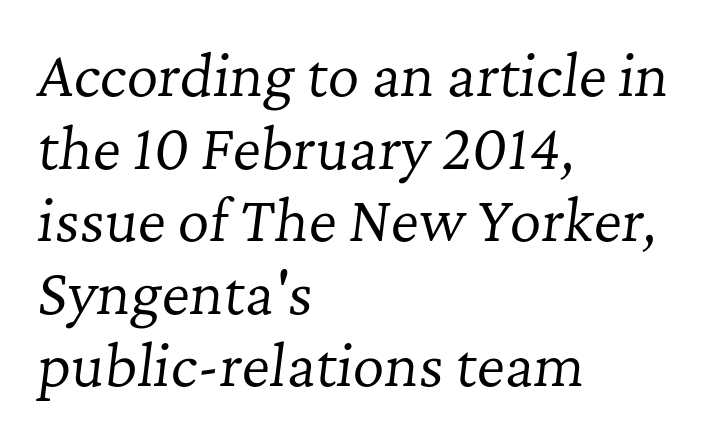
{"serif": "yes", "italic": "yes", "lean": "right", "slant_degrees": 7, "bold": "no", "weight": "regular", "width": "normal", "stroke_contrast": "low", "x_height": "medium", "monospaced": "no", "underline": "no", "align": "left", "line_spacing": "normal", "line_spacing_ratio": 1.32, "letter_spacing": "normal", "letter_spacing_em": 0.0, "glyph_px": 55}
